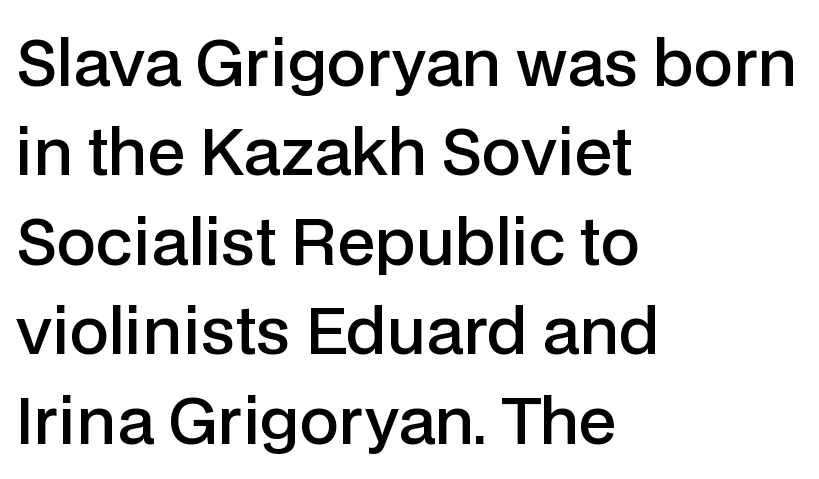
Q: Is the text bold? A: Semi-bold.
Q: Is the text italic (slanted)? A: No, it is upright.
Q: Is the typeface a serif or a sans-serif typeface? A: Sans-serif.
Q: Is the text underlined? A: No.
Q: How is the paragraph aligned? A: Left-aligned.
Q: Is the spacing between letters normal or unusually wide? A: Normal.
Q: Is the spacing between lines tight, normal or loose? A: Normal.
Q: Width (condensed, normal, or wide)? A: Normal.
Q: Stroke contrast? A: Low.
Q: x-height? A: Medium.
Q: Monospaced? A: No.
